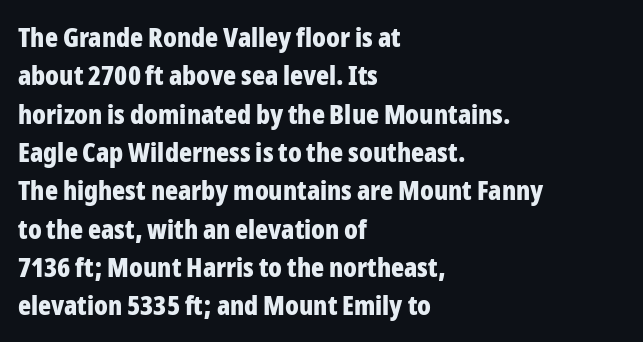
Glyph-to-glyph distance matches everyday printed text. Notice how thick the strokes are: this is what a full bold looks like. A normal amount of white space separates one row of letters from the next. Only glyphs here, with clear space below each row. Vertical strokes here are truly vertical.
